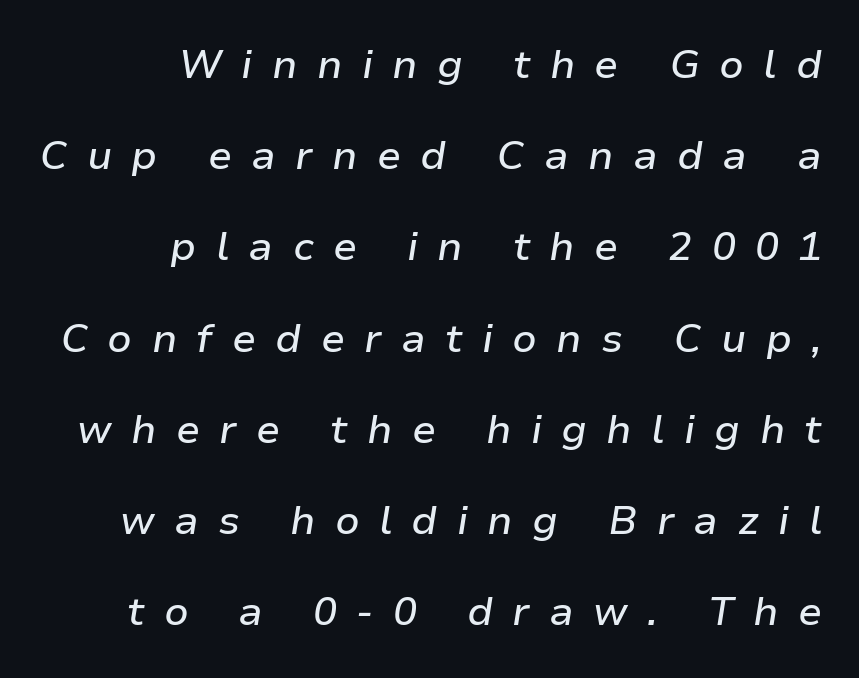
{"italic": "yes", "lean": "right", "slant_degrees": 9, "width": "normal", "stroke_contrast": "low", "x_height": "medium", "monospaced": "no", "underline": "no", "align": "right", "line_spacing": "loose", "line_spacing_ratio": 2.28, "letter_spacing": "wide", "letter_spacing_em": 0.48, "glyph_px": 40}
